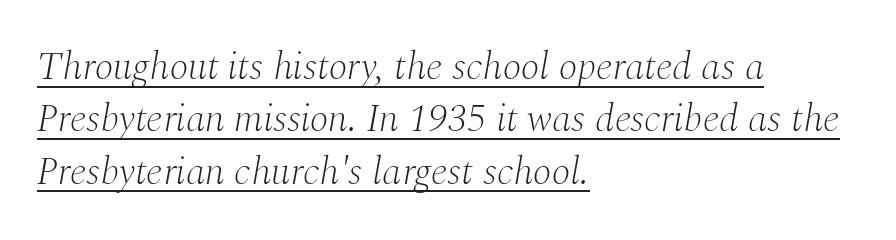
The image shows 39 px light serif type, italic (leaning right); set left-aligned, normal line spacing (1.34x), normal letter spacing, underlined; medium stroke contrast and a medium x-height.
